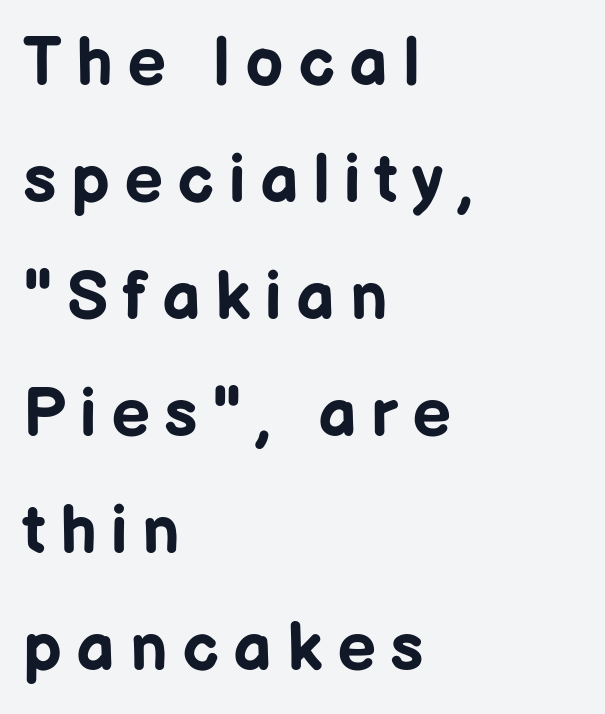
Lines of text with bare space underneath. Serif or sans? Sans — the stroke terminals are bare. Layout note: lines flush left. Observe the wide spacing: letters keep a clear distance from each other. These lines carry a lot of weight — the face is fully bold. Every stem runs plumb, perpendicular to the baseline.
